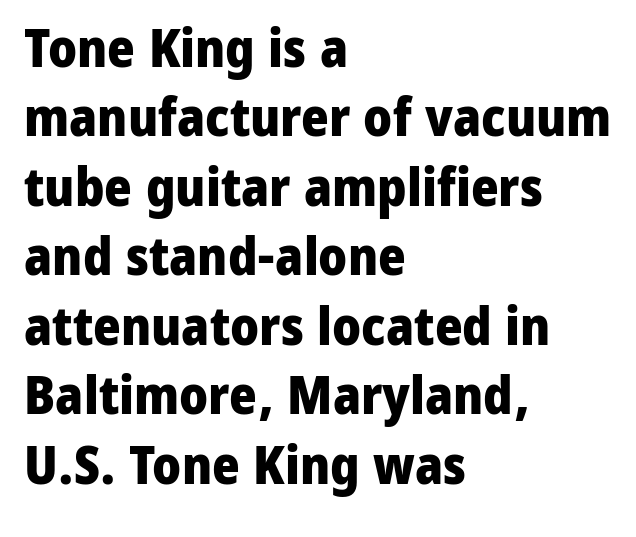
{"serif": "no", "italic": "no", "bold": "yes", "weight": "heavy", "width": "normal", "stroke_contrast": "low", "x_height": "medium", "monospaced": "no", "underline": "no", "align": "left", "line_spacing": "normal", "line_spacing_ratio": 1.31, "letter_spacing": "normal", "letter_spacing_em": 0.0, "glyph_px": 53}
